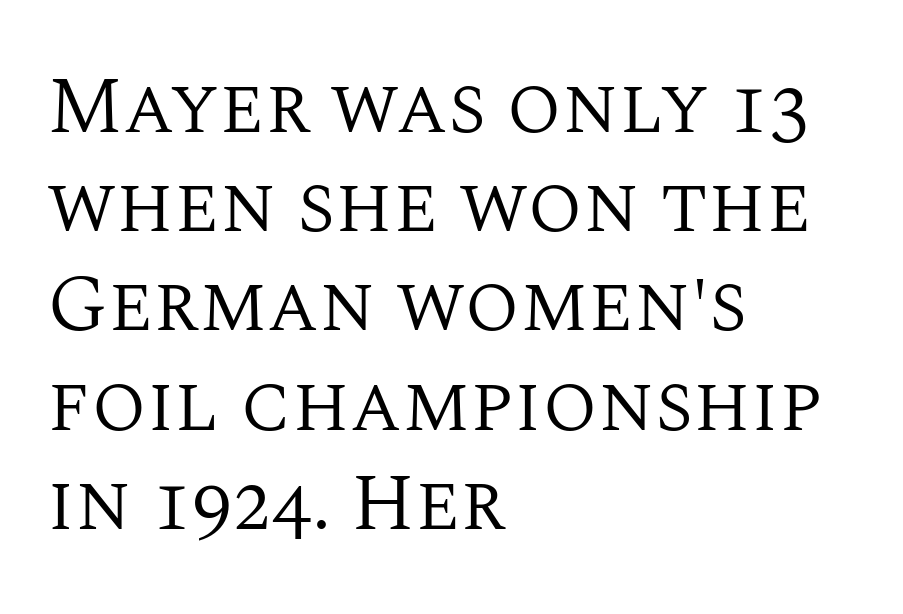
{"serif": "yes", "italic": "no", "bold": "no", "weight": "regular", "width": "normal", "stroke_contrast": "medium", "x_height": "large", "monospaced": "no", "underline": "no", "align": "left", "line_spacing_ratio": 1.24, "letter_spacing": "normal", "letter_spacing_em": 0.0, "glyph_px": 80}
